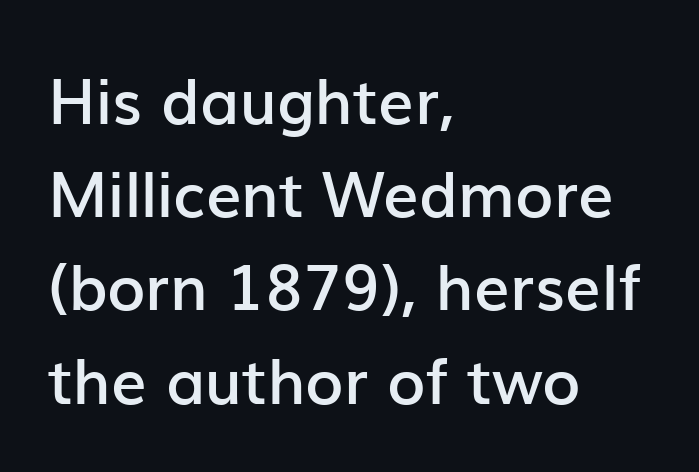
The image shows 63 px semibold sans-serif type, upright; set left-aligned, normal line spacing (1.48x), normal letter spacing, not underlined; low stroke contrast and a medium x-height.
